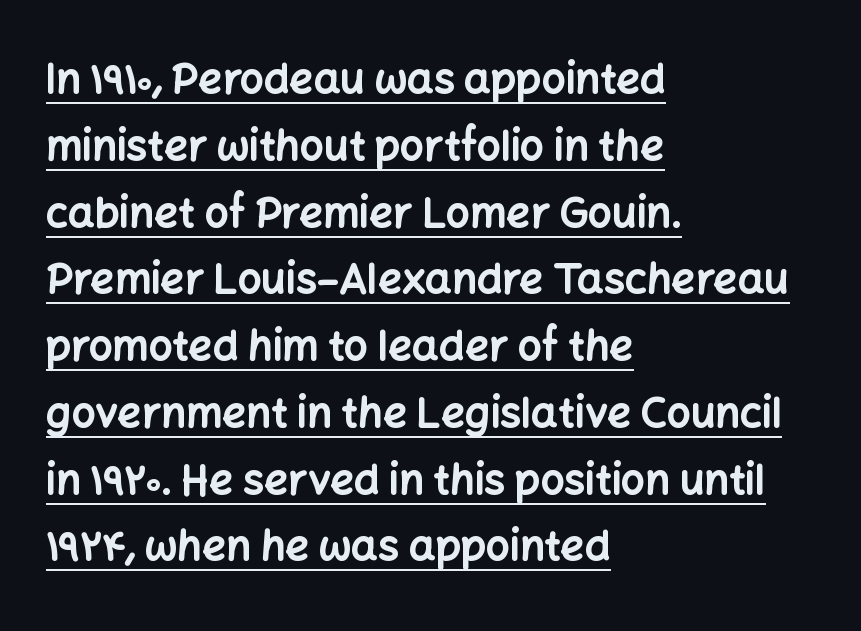
The passage shown is underscored from start to finish. Here the glyphs are tracked normally, forming tight word shapes. Check where the strokes stop: nothing finishes them off — pure sans. The passage shown is typed in a proportional face where columns would drift. The rendering uses a bold face; every stroke is thick and dark. You can tell it's not italic because the verticals are truly vertical.
